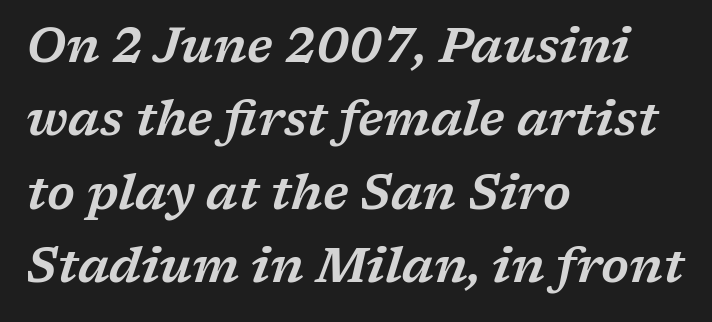
Q: Is the text italic (slanted)? A: Yes, it leans right by about 17 degrees.
Q: Is the typeface a serif or a sans-serif typeface? A: Serif.
Q: Is the text underlined? A: No.
Q: How is the paragraph aligned? A: Left-aligned.
Q: Is the spacing between letters normal or unusually wide? A: Normal.
Q: Is the spacing between lines tight, normal or loose? A: Normal.
Q: Width (condensed, normal, or wide)? A: Wide.
Q: Stroke contrast? A: Low.
Q: x-height? A: Medium.
Q: Monospaced? A: No.
